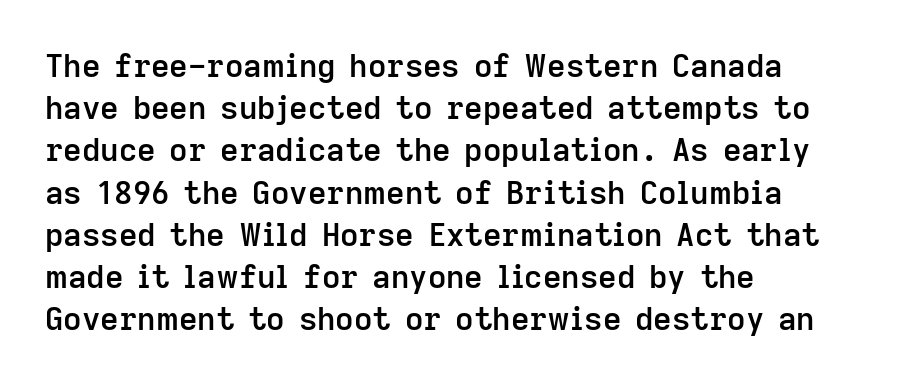
One glance says typical: line gaps are just what's usual. Nothing sits at the stroke ends, so this counts as sans-serif. Designer's note — italics off, roman on. The rendering uses natural spacing where letterforms have individual widths. Compared with typical body copy, the letter spacing here is the same. Moderately thickened strokes mark this as semibold type.
